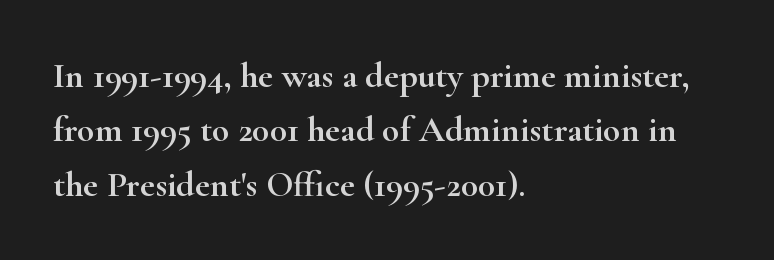
Q: Is the text italic (slanted)? A: No, it is upright.
Q: Is the typeface a serif or a sans-serif typeface? A: Serif.
Q: Is the text underlined? A: No.
Q: How is the paragraph aligned? A: Left-aligned.
Q: Is the spacing between letters normal or unusually wide? A: Normal.
Q: Is the spacing between lines tight, normal or loose? A: Normal.
Q: Width (condensed, normal, or wide)? A: Wide.
Q: Stroke contrast? A: High.
Q: x-height? A: Small.
Q: Monospaced? A: No.
